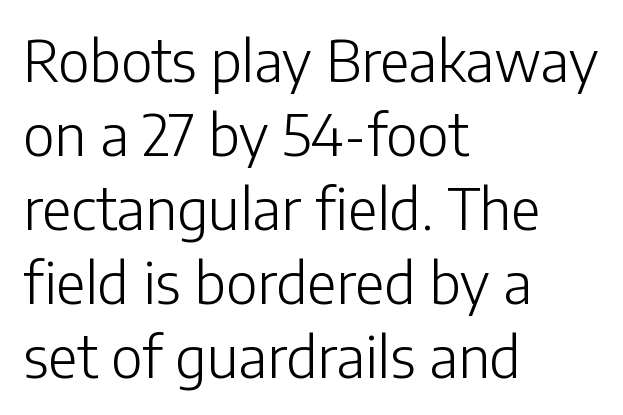
The image shows 57 px light sans-serif type, upright; set left-aligned, normal line spacing (1.3x), normal letter spacing, not underlined; low stroke contrast and a medium x-height.
